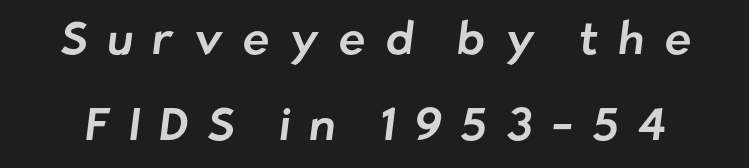
The image shows 46 px sans-serif type; set line spacing 1.87x, unusually wide letter spacing (+0.42 em), not underlined; low stroke contrast and a medium x-height.
